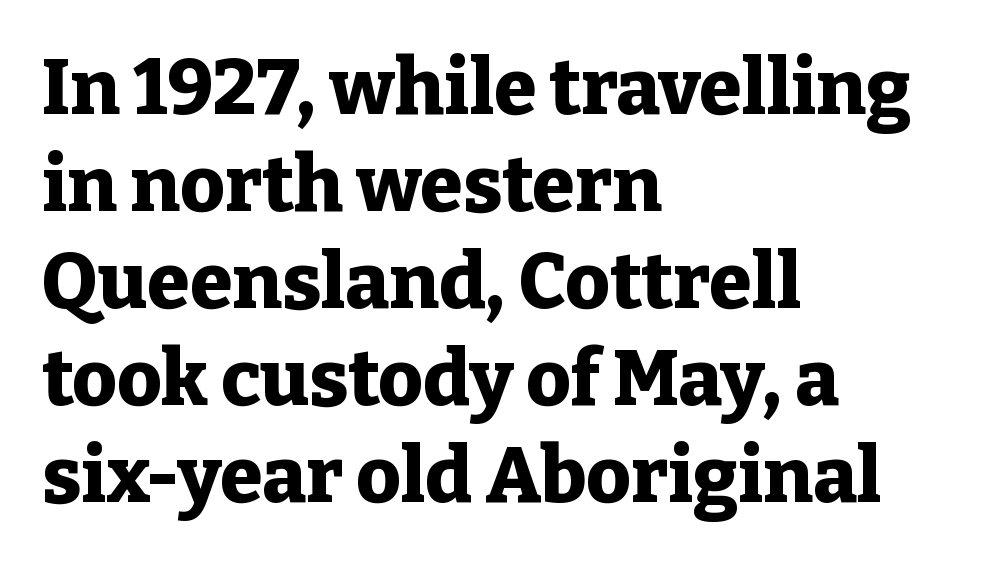
The image shows 77 px heavy serif type, upright; set left-aligned, normal line spacing (1.26x), normal letter spacing, not underlined; low stroke contrast and a medium x-height.
